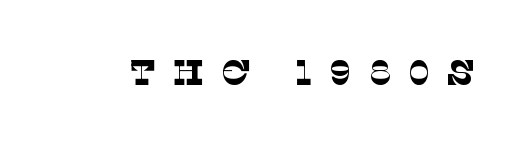
Q: Is the text bold? A: No.
Q: Is the typeface a serif or a sans-serif typeface? A: Serif.
Q: Is the text underlined? A: No.
Q: Is the spacing between letters normal or unusually wide? A: Unusually wide.
Q: Width (condensed, normal, or wide)? A: Normal.
Q: Stroke contrast? A: Low.
Q: x-height? A: Large.
Q: Monospaced? A: No.
